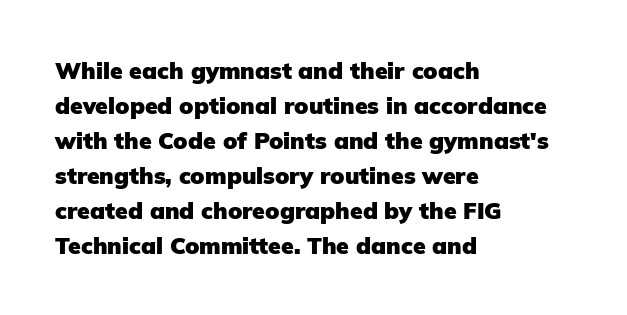
The image shows 23 px bold type, upright; set left-aligned, normal line spacing (1.52x), normal letter spacing, not underlined.
